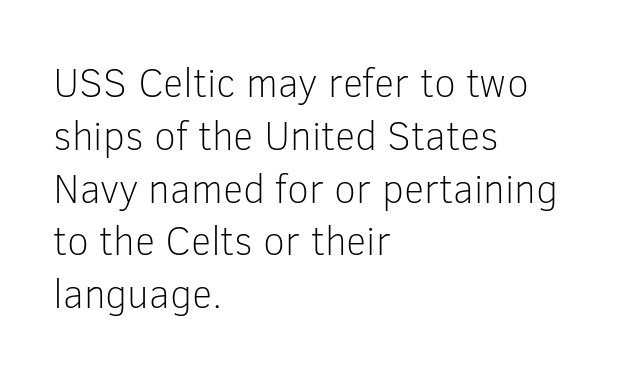
Q: Is the text bold? A: No.
Q: Is the text italic (slanted)? A: No, it is upright.
Q: Is the typeface a serif or a sans-serif typeface? A: Sans-serif.
Q: Is the text underlined? A: No.
Q: How is the paragraph aligned? A: Left-aligned.
Q: Is the spacing between letters normal or unusually wide? A: Normal.
Q: Is the spacing between lines tight, normal or loose? A: Normal.
Q: Width (condensed, normal, or wide)? A: Normal.
Q: Stroke contrast? A: Low.
Q: x-height? A: Medium.
Q: Monospaced? A: No.
